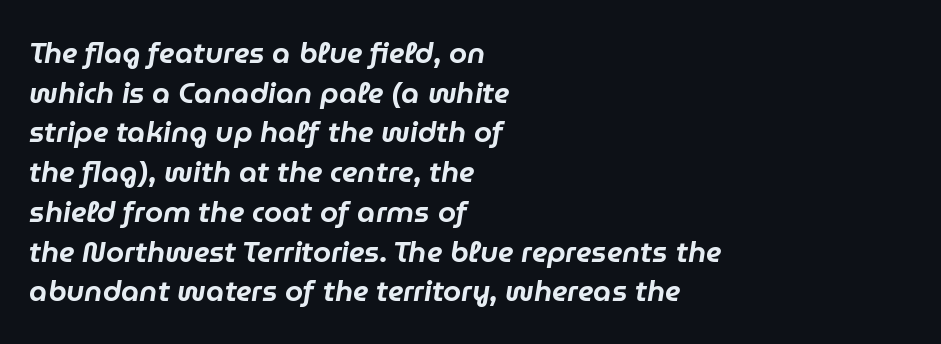
Q: Is the text italic (slanted)? A: Yes, it leans right by about 9 degrees.
Q: Is the text underlined? A: No.
Q: How is the paragraph aligned? A: Left-aligned.
Q: Is the spacing between letters normal or unusually wide? A: Normal.
Q: Is the spacing between lines tight, normal or loose? A: Normal.
Q: Width (condensed, normal, or wide)? A: Normal.
Q: Stroke contrast? A: Low.
Q: x-height? A: Medium.
Q: Monospaced? A: No.
